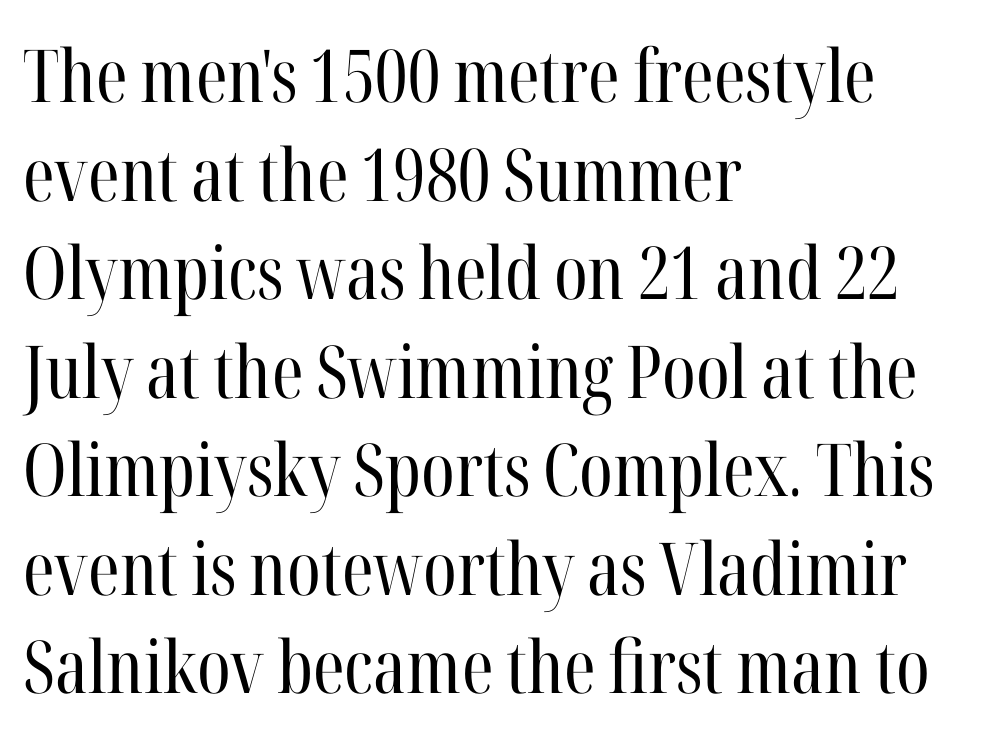
The image shows 73 px regular-weight, condensed serif type, upright; set left-aligned, normal line spacing (1.35x), normal letter spacing, not underlined; high stroke contrast and a medium x-height.
